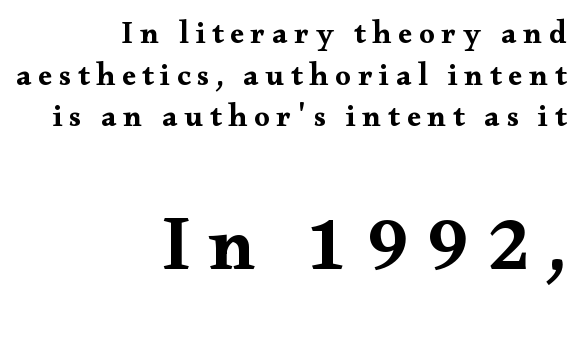
Q: Is the text bold? A: Yes.
Q: Is the text italic (slanted)? A: No, it is upright.
Q: Is the typeface a serif or a sans-serif typeface? A: Serif.
Q: Is the text underlined? A: No.
Q: How is the paragraph aligned? A: Right-aligned.
Q: Is the spacing between letters normal or unusually wide? A: Unusually wide.
Q: Is the spacing between lines tight, normal or loose? A: Normal.
Q: Which block of text is set in a larger size, the first (top) or the second (bottom)? A: The second (bottom) one.
Q: Width (condensed, normal, or wide)? A: Wide.
Q: Stroke contrast? A: Medium.
Q: x-height? A: Small.
Q: Monospaced? A: No.
